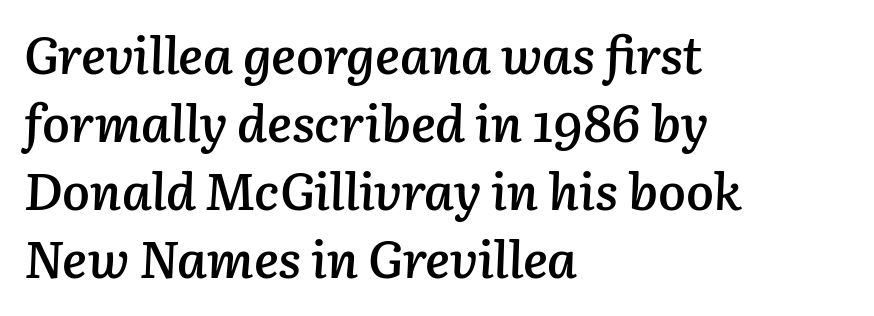
The image shows 52 px semibold type, italic (leaning right); set left-aligned, normal line spacing (1.31x), normal letter spacing, not underlined; low stroke contrast and a medium x-height.
